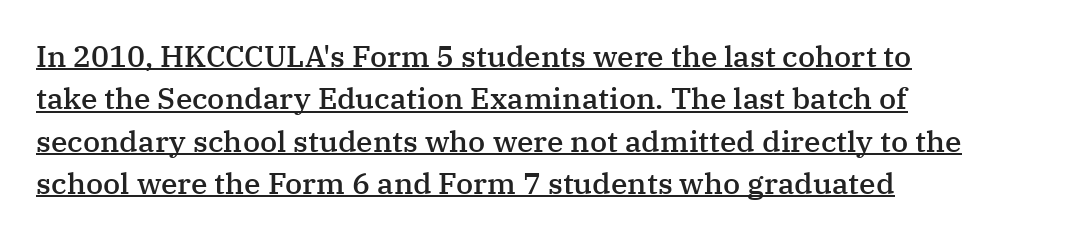
Q: Is the text bold? A: Semi-bold.
Q: Is the text italic (slanted)? A: No, it is upright.
Q: Is the typeface a serif or a sans-serif typeface? A: Serif.
Q: Is the text underlined? A: Yes.
Q: How is the paragraph aligned? A: Left-aligned.
Q: Is the spacing between letters normal or unusually wide? A: Normal.
Q: Is the spacing between lines tight, normal or loose? A: Normal.
Q: Width (condensed, normal, or wide)? A: Normal.
Q: Stroke contrast? A: Medium.
Q: x-height? A: Medium.
Q: Monospaced? A: No.
